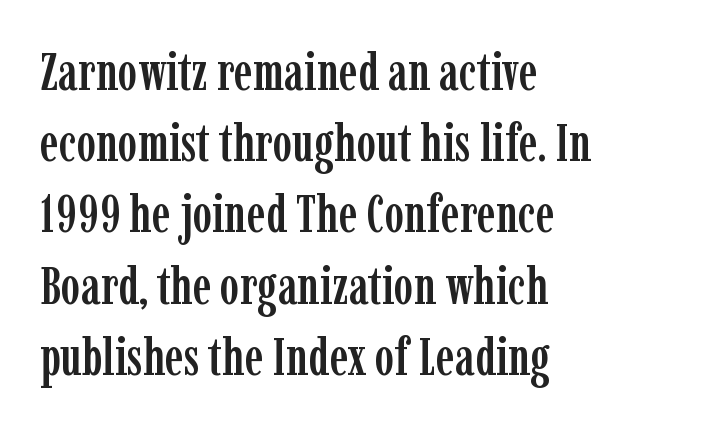
Q: Is the text italic (slanted)? A: No, it is upright.
Q: Is the typeface a serif or a sans-serif typeface? A: Serif.
Q: Is the text underlined? A: No.
Q: How is the paragraph aligned? A: Left-aligned.
Q: Is the spacing between letters normal or unusually wide? A: Normal.
Q: Is the spacing between lines tight, normal or loose? A: Normal.
Q: Width (condensed, normal, or wide)? A: Condensed.
Q: Stroke contrast? A: Low.
Q: x-height? A: Medium.
Q: Monospaced? A: No.
